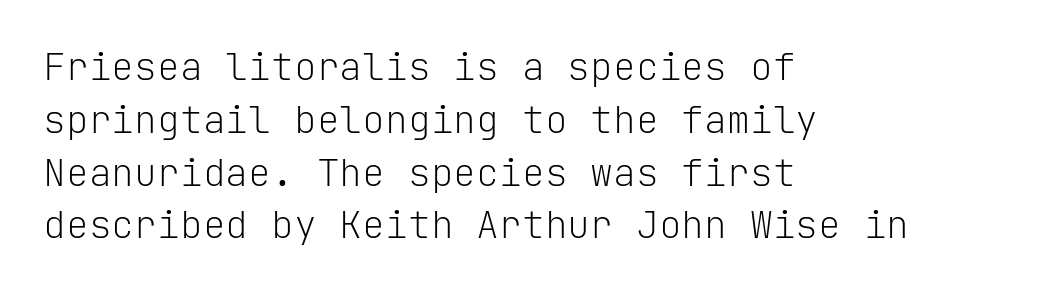
{"serif": "no", "italic": "no", "bold": "no", "weight": "light", "width": "normal", "stroke_contrast": "low", "x_height": "medium", "monospaced": "yes", "underline": "no", "align": "left", "line_spacing": "normal", "line_spacing_ratio": 1.39, "letter_spacing": "normal", "letter_spacing_em": 0.0, "glyph_px": 38}
